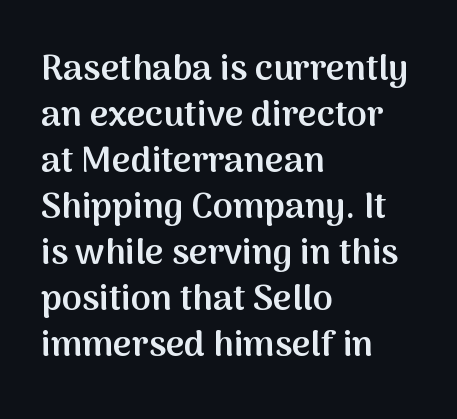
{"serif": "no", "italic": "no", "bold": "semi", "weight": "semibold", "width": "normal", "stroke_contrast": "medium", "x_height": "medium", "monospaced": "no", "underline": "no", "align": "left", "line_spacing": "normal", "line_spacing_ratio": 1.28, "letter_spacing": "normal", "letter_spacing_em": 0.0, "glyph_px": 36}
